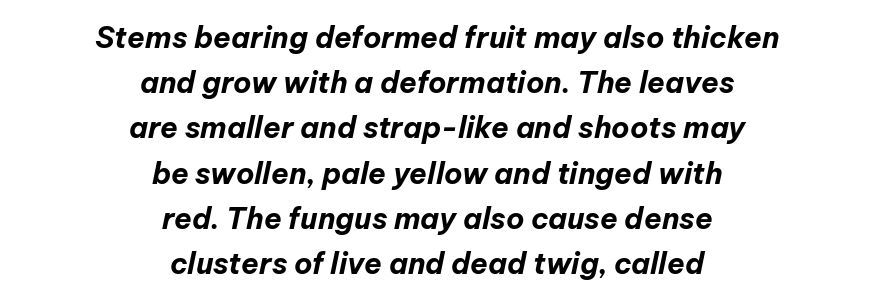
The setting favours the middle, as headings and verse often do. How are the letters spaced? Ordinarily, with no added tracking. Clear beneath every line of the passage. The glyphs have the mass of a bold cut. If you measured baseline to baseline, you'd find a middling distance.
